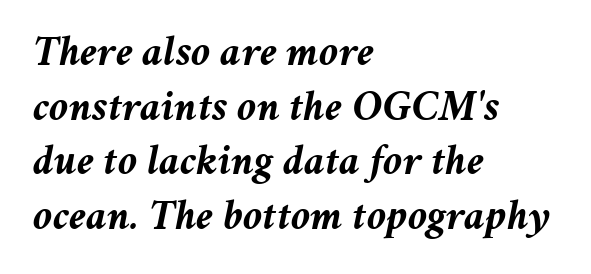
{"italic": "yes", "lean": "right", "slant_degrees": 11, "bold": "yes", "weight": "semibold", "width": "normal", "stroke_contrast": "medium", "x_height": "medium", "monospaced": "no", "underline": "no", "align": "left", "line_spacing": "normal", "line_spacing_ratio": 1.27, "letter_spacing": "normal", "letter_spacing_em": 0.0, "glyph_px": 43}
